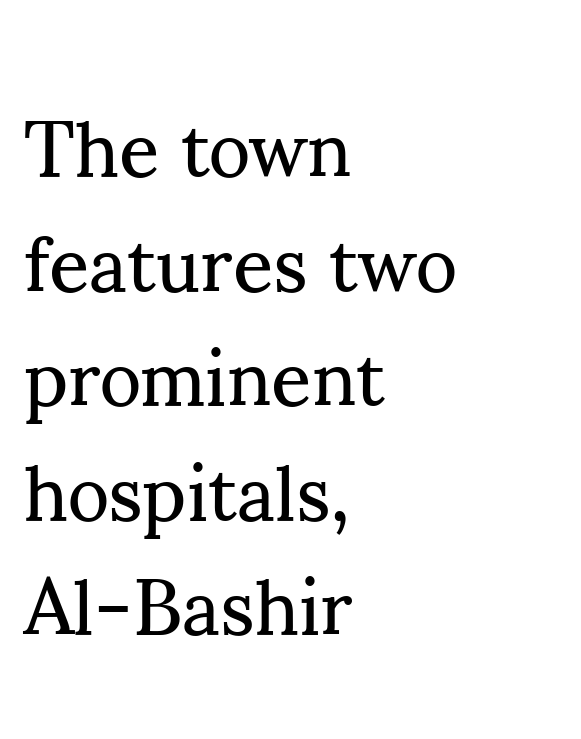
Q: Is the text bold? A: No.
Q: Is the text italic (slanted)? A: No, it is upright.
Q: Is the typeface a serif or a sans-serif typeface? A: Serif.
Q: Is the text underlined? A: No.
Q: How is the paragraph aligned? A: Left-aligned.
Q: Is the spacing between letters normal or unusually wide? A: Normal.
Q: Is the spacing between lines tight, normal or loose? A: Normal.
Q: Width (condensed, normal, or wide)? A: Normal.
Q: Stroke contrast? A: Medium.
Q: x-height? A: Small.
Q: Monospaced? A: No.
